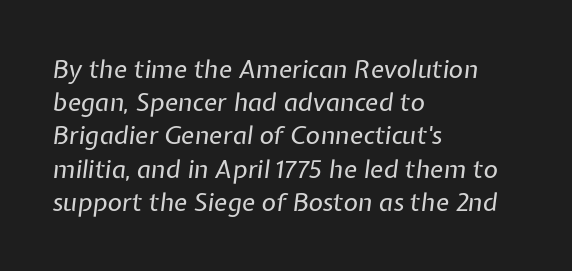
Q: Is the text bold? A: No.
Q: Is the text italic (slanted)? A: Yes, it leans right by about 7 degrees.
Q: Is the text underlined? A: No.
Q: How is the paragraph aligned? A: Left-aligned.
Q: Is the spacing between letters normal or unusually wide? A: Normal.
Q: Is the spacing between lines tight, normal or loose? A: Normal.
